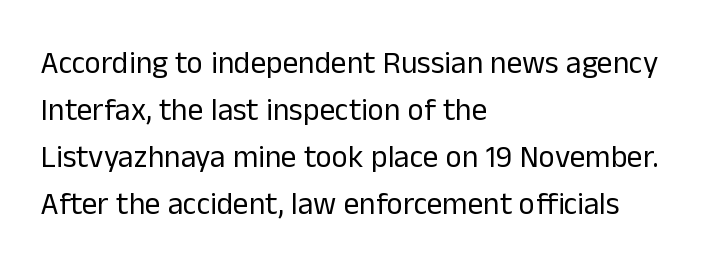
Proportional: the letters do not fall into vertical columns. The space directly below the letters is spotless. Does the type have serifs? No, each stem ends abruptly. The letterforms sit at book weight or below.
